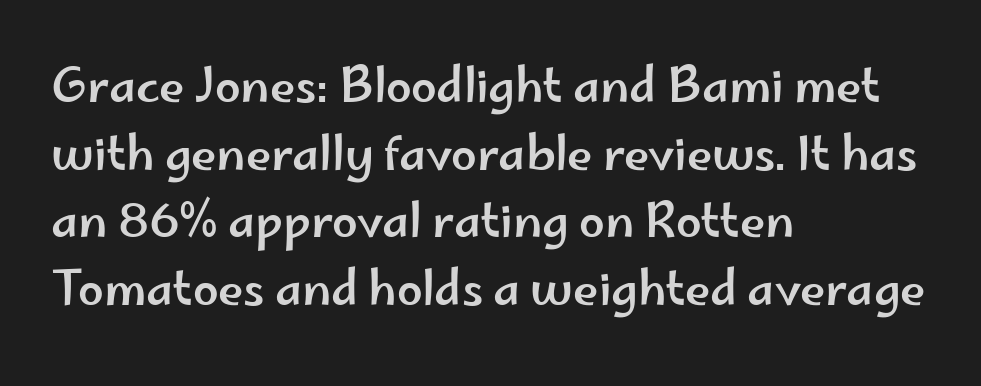
The image shows 46 px wide sans-serif type, upright; set left-aligned, normal line spacing (1.47x), normal letter spacing, not underlined; low stroke contrast and a small x-height.
